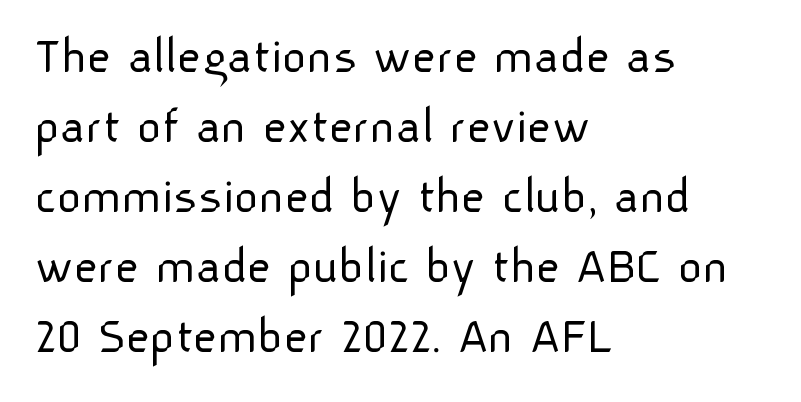
Q: Is the text bold? A: No.
Q: Is the text italic (slanted)? A: No, it is upright.
Q: Is the typeface a serif or a sans-serif typeface? A: Sans-serif.
Q: Is the text underlined? A: No.
Q: How is the paragraph aligned? A: Left-aligned.
Q: Is the spacing between letters normal or unusually wide? A: Normal.
Q: Is the spacing between lines tight, normal or loose? A: Normal.
Q: Width (condensed, normal, or wide)? A: Normal.
Q: Stroke contrast? A: Low.
Q: x-height? A: Medium.
Q: Monospaced? A: No.
